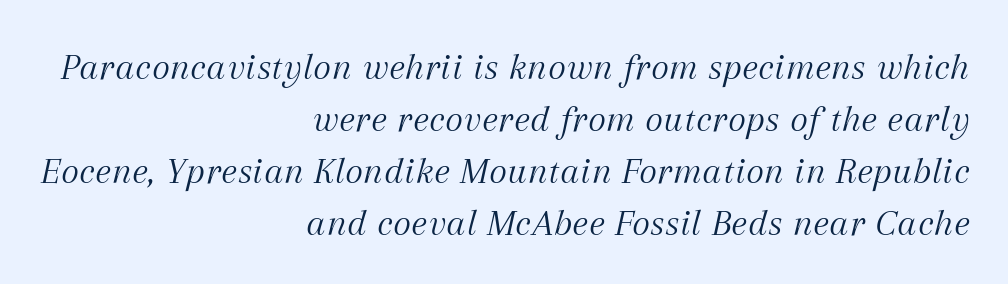
The line texture is even and compact thanks to regular tracking. Examine the stroke ends and you'll spot serifs. Is there much room between lines? A standard amount, neither cramped nor airy. The lines in this sample share a right terminus and differ only in where they begin.
